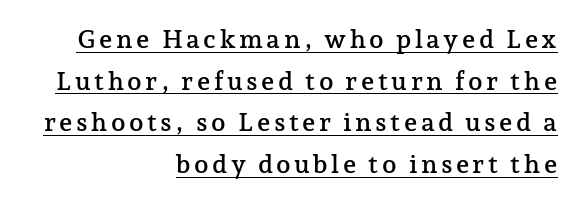
Q: Is the text italic (slanted)? A: No, it is upright.
Q: Is the text underlined? A: Yes.
Q: How is the paragraph aligned? A: Right-aligned.
Q: Is the spacing between lines tight, normal or loose? A: Normal.
